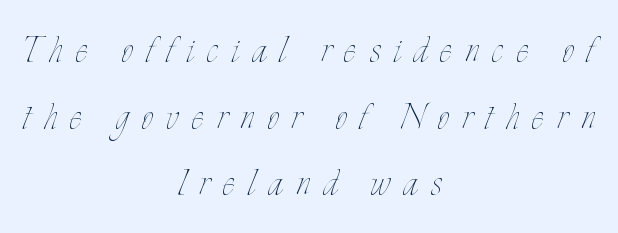
Q: Is the text bold? A: No.
Q: Is the text italic (slanted)? A: Yes.
Q: Is the text underlined? A: No.
Q: How is the paragraph aligned? A: Centered.
Q: Is the spacing between letters normal or unusually wide? A: Unusually wide.
Q: Is the spacing between lines tight, normal or loose? A: Normal.
Q: Width (condensed, normal, or wide)? A: Condensed.
Q: Stroke contrast? A: Low.
Q: x-height? A: Small.
Q: Monospaced? A: No.
